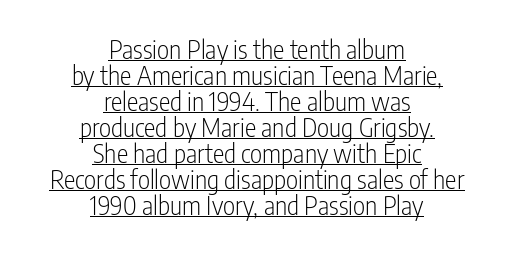
{"italic": "no", "bold": "no", "underline": "yes", "align": "center", "line_spacing": "tight", "line_spacing_ratio": 1.0, "letter_spacing": "normal", "letter_spacing_em": 0.0, "glyph_px": 26}
